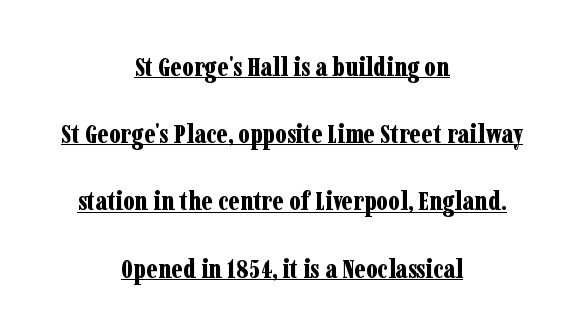
Each line is balanced around a shared central axis. Somebody hit Ctrl+U on this one — the words are underlined. Reading down the column, the eye jumps a long way to each next line. Every character sits straight up, as roman type does.
